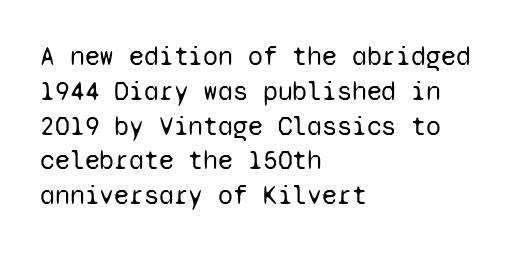
The image shows 27 px text type, upright; set left-aligned, normal line spacing (1.29x), normal letter spacing, not underlined.
